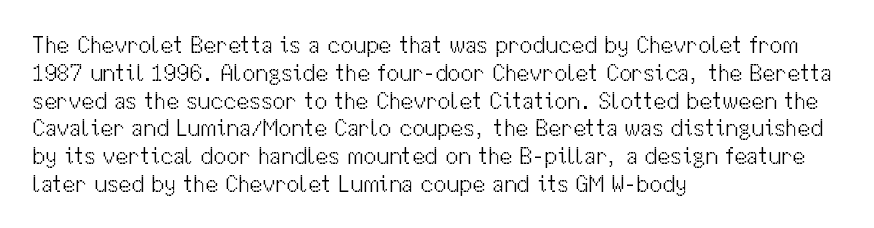
The image shows 23 px text type, upright; set left-aligned, line spacing 1.21x, normal letter spacing, not underlined.
